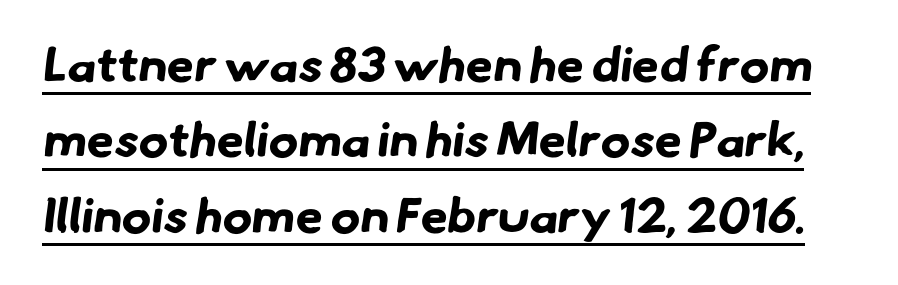
Spacing verdict: proportional, widths tailored to each character. This sample keeps an unexceptional amount of space between lines. This rendering features underlined lettering. Classification — sans serif. Thick stems and heavy bowls — unmistakably bold. There is no visible air inserted between adjacent glyphs.
